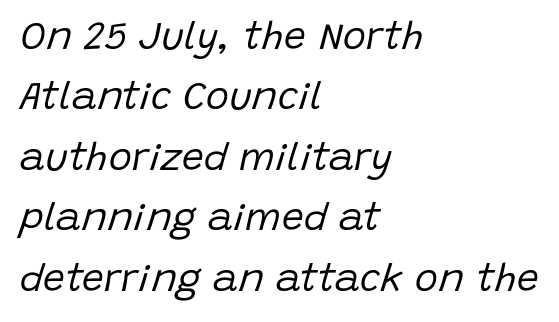
This sample uses plain, unmodified letter spacing. Honestly, the row spacing looks completely unremarkable. This reads as an unemphasized weight, regular at the heaviest. Do the characters align in a grid? No, the font is proportional. Just letters on the line, the space beneath them empty. These lines are set flush left with a ragged right edge.
